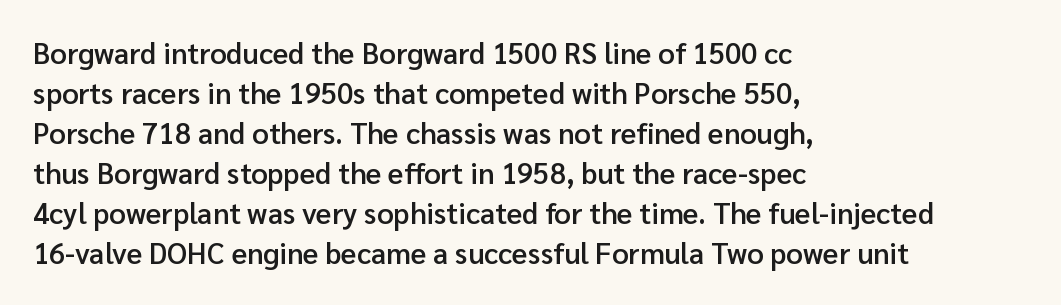
Q: Is the text bold? A: Semi-bold.
Q: Is the text italic (slanted)? A: No, it is upright.
Q: Is the typeface a serif or a sans-serif typeface? A: Sans-serif.
Q: Is the text underlined? A: No.
Q: How is the paragraph aligned? A: Left-aligned.
Q: Is the spacing between letters normal or unusually wide? A: Normal.
Q: Is the spacing between lines tight, normal or loose? A: Normal.
Q: Width (condensed, normal, or wide)? A: Normal.
Q: Stroke contrast? A: Low.
Q: x-height? A: Medium.
Q: Monospaced? A: No.
